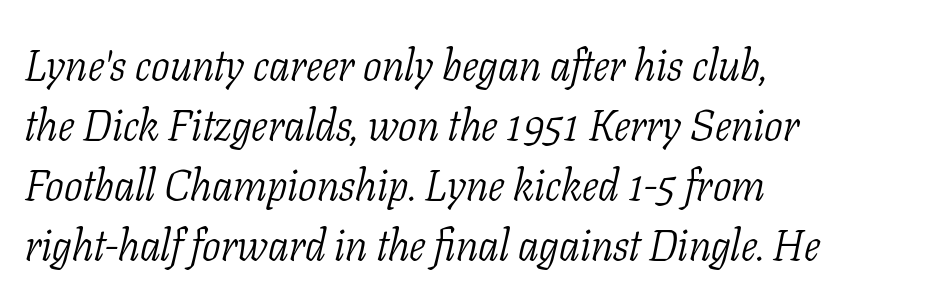
Each row of text sits above clean, open space. Note the varied advance widths — an 'i' is clearly narrower than an 'm'. Nothing unusual about the tracking: characters are spaced as the font intends. The typography opts for an oblique posture over an upright one.
